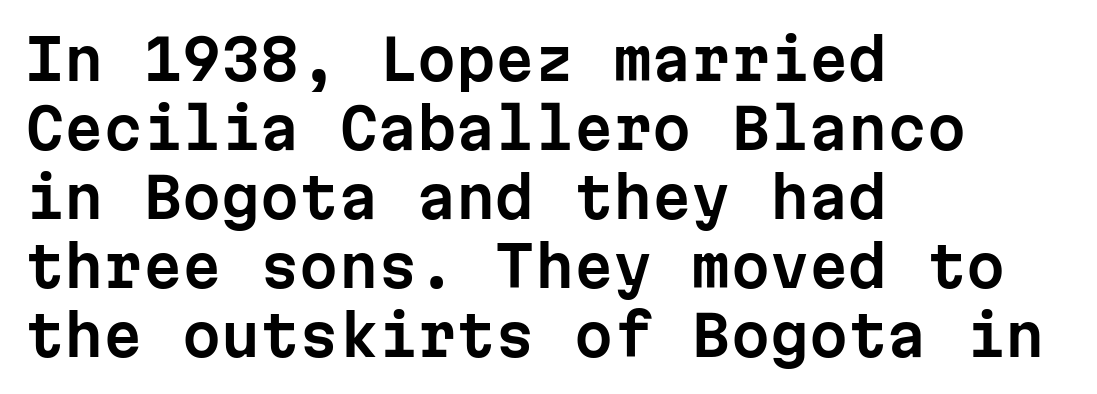
{"serif": "no", "italic": "no", "width": "normal", "stroke_contrast": "low", "x_height": "medium", "monospaced": "yes", "underline": "no", "align": "left", "line_spacing_ratio": 1.23, "letter_spacing": "normal", "letter_spacing_em": 0.0, "glyph_px": 56}
